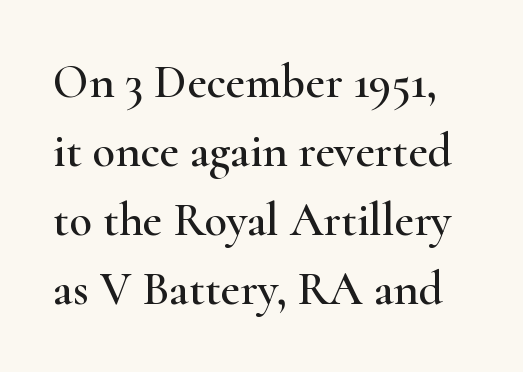
The image shows 47 px wide serif type, upright; set normal line spacing (1.47x), normal letter spacing, not underlined; high stroke contrast and a small x-height.
